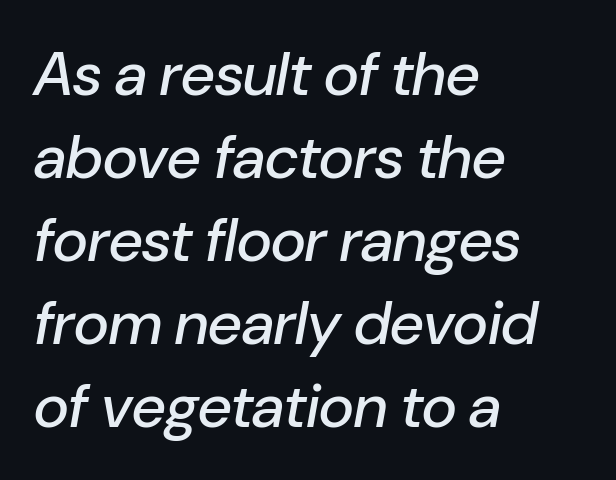
The lines are quadded left. Slanted lettering throughout. The area under the type is left untouched. Glyph-to-glyph distance matches everyday printed text. One glance says typical: line gaps are just what's usual. Varying glyph widths throughout — classic text-font behaviour.
